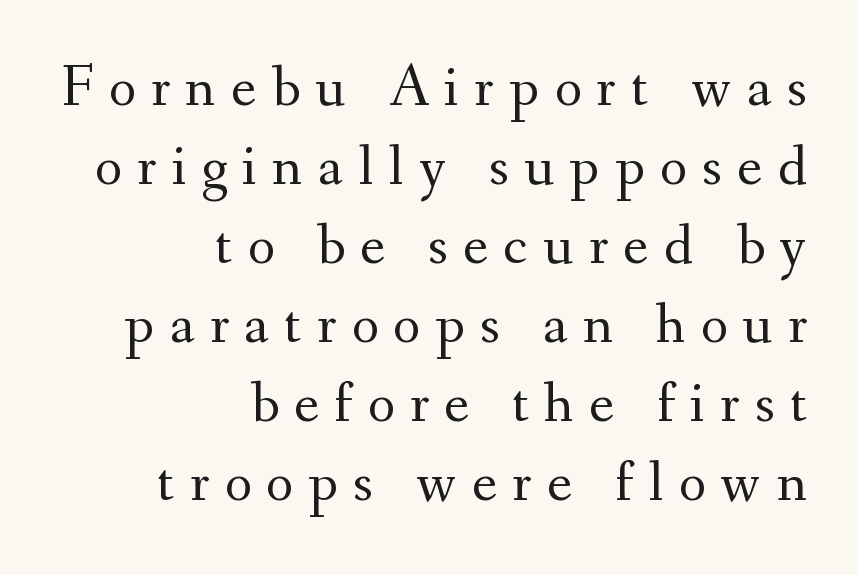
The image shows 59 px regular-weight serif type, upright; set right-aligned, normal line spacing (1.34x), unusually wide letter spacing (+0.26 em), not underlined; medium stroke contrast and a small x-height.
